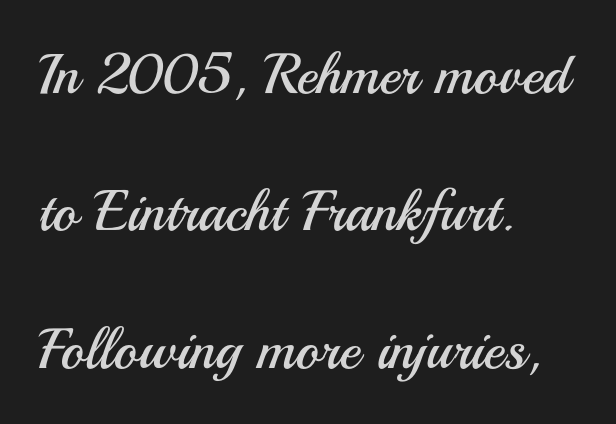
{"serif": "no", "bold": "no", "weight": "regular", "width": "normal", "stroke_contrast": "medium", "x_height": "small", "monospaced": "no", "underline": "no", "align": "left", "line_spacing": "loose", "line_spacing_ratio": 2.41, "letter_spacing": "normal", "letter_spacing_em": 0.0, "glyph_px": 57}
